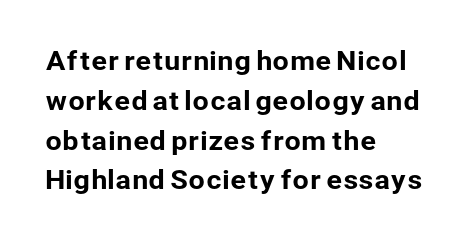
Q: Is the text italic (slanted)? A: No, it is upright.
Q: Is the text underlined? A: No.
Q: How is the paragraph aligned? A: Left-aligned.
Q: Is the spacing between letters normal or unusually wide? A: Normal.
Q: Is the spacing between lines tight, normal or loose? A: Normal.
